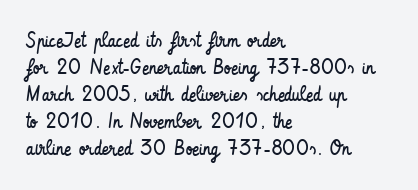
The image shows 21 px text type, upright; set left-aligned, normal line spacing (1.28x), normal letter spacing, not underlined.
